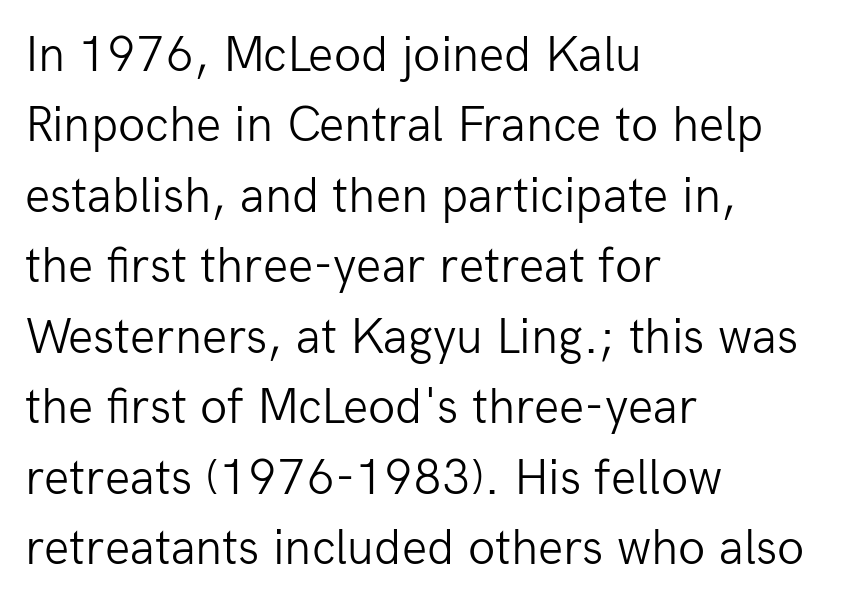
{"serif": "no", "italic": "no", "bold": "no", "weight": "light", "width": "normal", "stroke_contrast": "low", "x_height": "medium", "monospaced": "no", "underline": "no", "align": "left", "line_spacing": "normal", "line_spacing_ratio": 1.41, "letter_spacing": "normal", "letter_spacing_em": 0.0, "glyph_px": 50}
